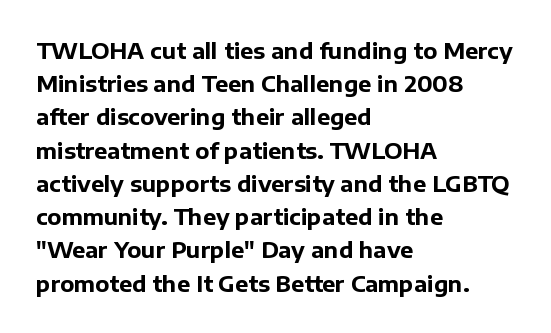
The image shows 22 px bold type, upright; set left-aligned, normal line spacing (1.51x), normal letter spacing, not underlined.
